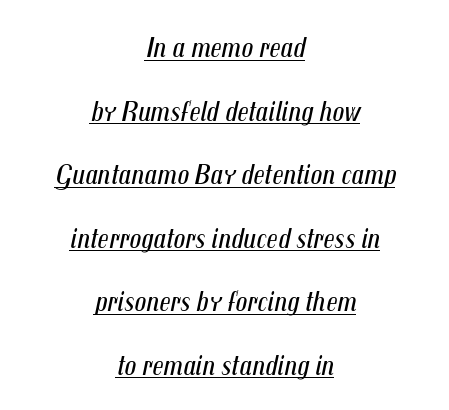
The image shows 29 px regular-weight, condensed type, italic (leaning right); set centered, loose line spacing (2.19x), normal letter spacing, underlined; medium stroke contrast and a medium x-height.
